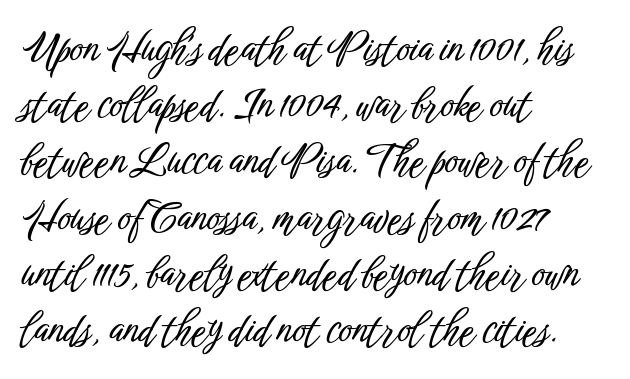
{"serif": "no", "width": "condensed", "stroke_contrast": "low", "x_height": "medium", "monospaced": "no", "underline": "no", "align": "left", "line_spacing": "normal", "line_spacing_ratio": 1.37, "letter_spacing": "normal", "letter_spacing_em": 0.0, "glyph_px": 41}
